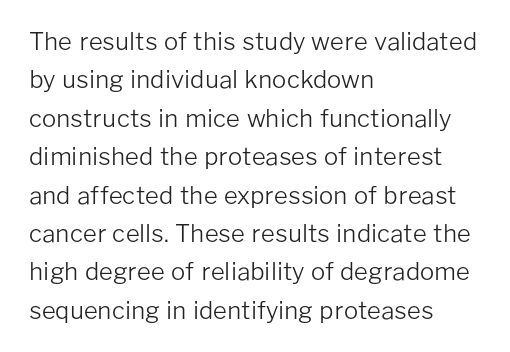
The image shows 24 px text type, upright; set left-aligned, normal line spacing (1.6x), normal letter spacing, not underlined.
